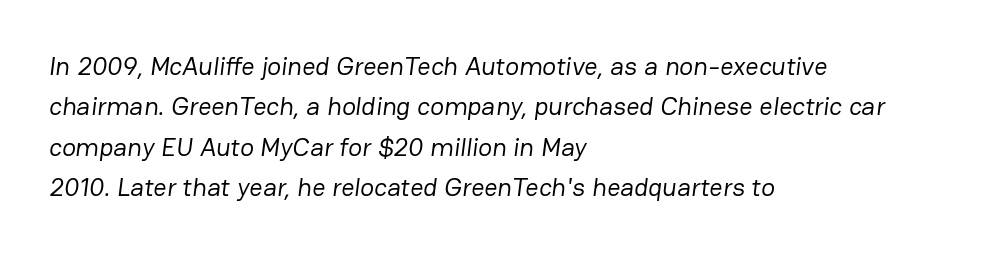
Q: Is the text bold? A: No.
Q: Is the text underlined? A: No.
Q: How is the paragraph aligned? A: Left-aligned.
Q: Is the spacing between letters normal or unusually wide? A: Normal.
Q: Is the spacing between lines tight, normal or loose? A: Normal.
